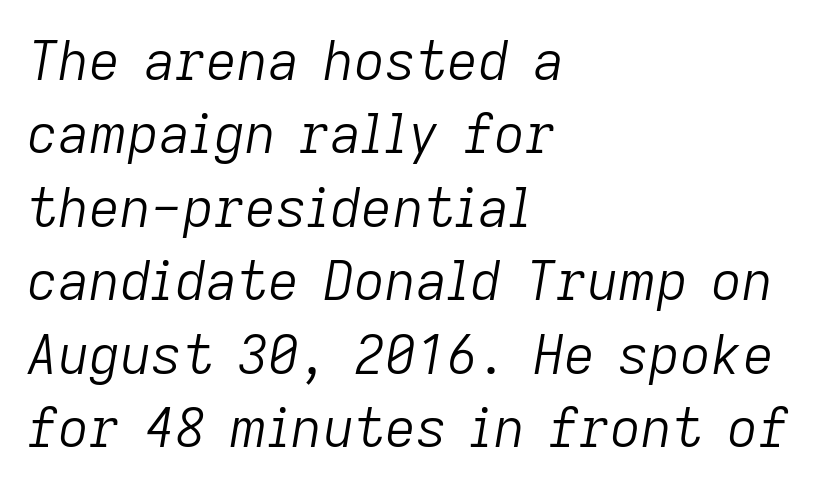
Q: Is the text bold? A: No.
Q: Is the text italic (slanted)? A: Yes, it leans right by about 9 degrees.
Q: Is the text underlined? A: No.
Q: How is the paragraph aligned? A: Left-aligned.
Q: Is the spacing between letters normal or unusually wide? A: Normal.
Q: Is the spacing between lines tight, normal or loose? A: Normal.
Q: Width (condensed, normal, or wide)? A: Normal.
Q: Stroke contrast? A: Low.
Q: x-height? A: Medium.
Q: Monospaced? A: No.
